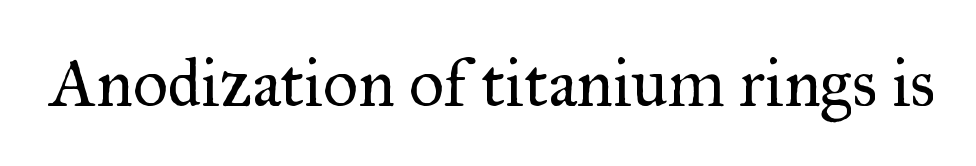
Q: Is the text bold? A: No.
Q: Is the text italic (slanted)? A: No, it is upright.
Q: Is the typeface a serif or a sans-serif typeface? A: Serif.
Q: Is the text underlined? A: No.
Q: Is the spacing between letters normal or unusually wide? A: Normal.
Q: Width (condensed, normal, or wide)? A: Normal.
Q: Stroke contrast? A: Medium.
Q: x-height? A: Small.
Q: Monospaced? A: No.
